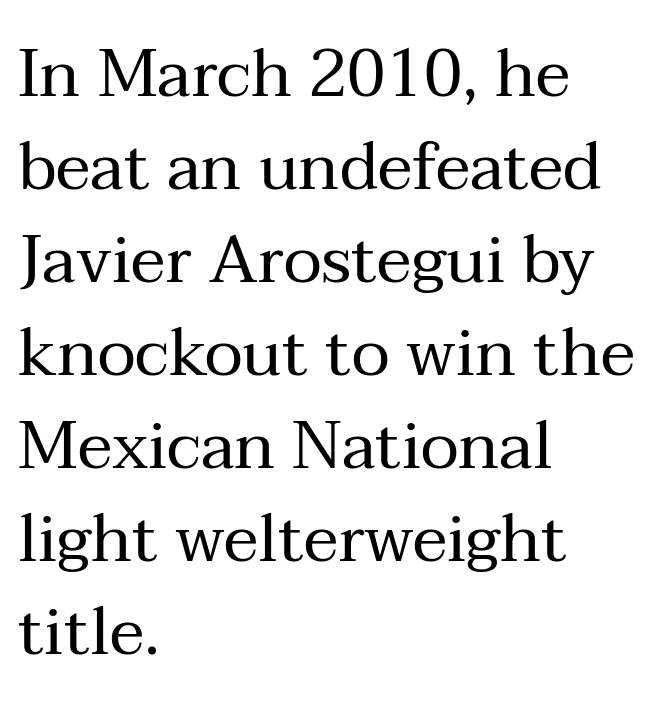
{"serif": "yes", "italic": "no", "bold": "no", "weight": "regular", "width": "normal", "stroke_contrast": "medium", "x_height": "medium", "monospaced": "no", "underline": "no", "align": "left", "line_spacing": "normal", "line_spacing_ratio": 1.41, "letter_spacing": "normal", "letter_spacing_em": 0.0, "glyph_px": 66}
